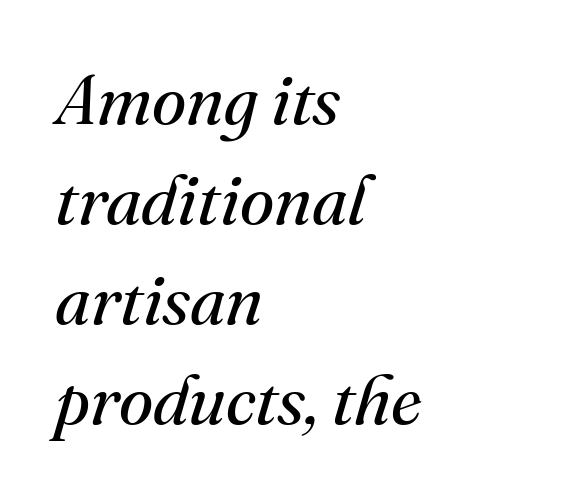
Casual observation: everything's shoved over to the left. Typographically, this falls in the serif category. There is no visible air inserted between adjacent glyphs. Tall strokes in this sample are angled rather than plumb. Proportional: the letters do not fall into vertical columns. Bold? No — there's no thickening of the strokes.
